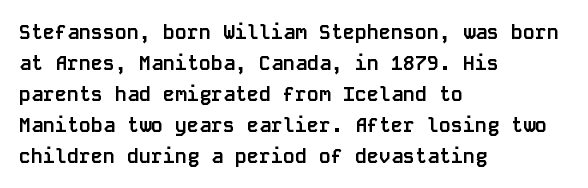
This is heavy type, rendered in bold. No extra tracking has been applied to these lines. The lines in this sample share a left origin and differ only in where they stop. A typesetter would call this leading conventional body-copy spacing. The typography opts for an upright posture over an oblique one. No word sits above an underline.
